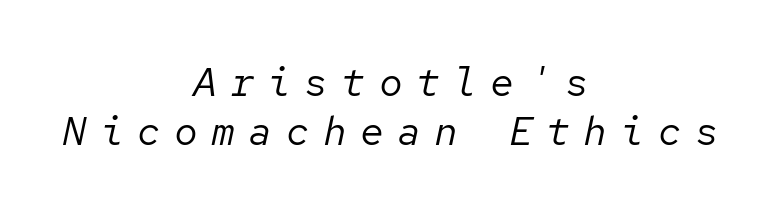
Q: Is the text bold? A: No.
Q: Is the text italic (slanted)? A: Yes, it leans right by about 12 degrees.
Q: Is the text underlined? A: No.
Q: How is the paragraph aligned? A: Centered.
Q: Is the spacing between letters normal or unusually wide? A: Unusually wide.
Q: Width (condensed, normal, or wide)? A: Normal.
Q: Stroke contrast? A: Low.
Q: x-height? A: Medium.
Q: Monospaced? A: Yes.
